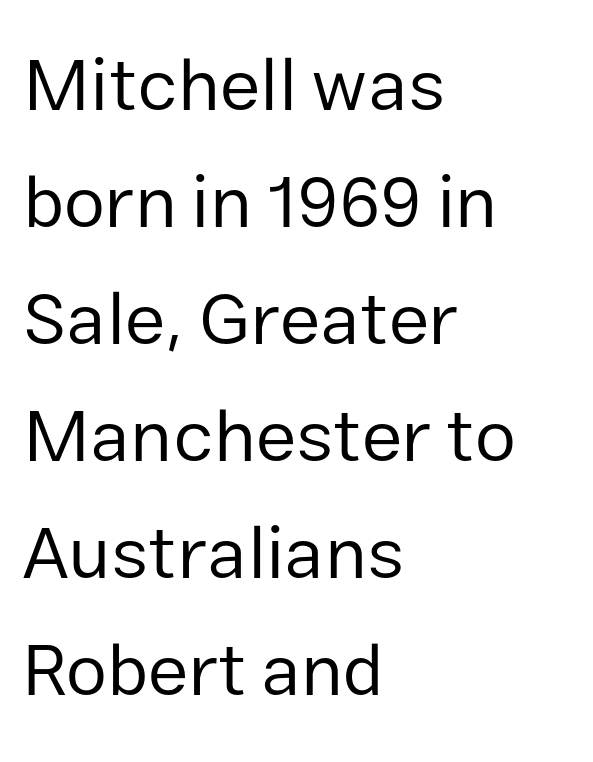
The image shows 74 px regular-weight sans-serif type, upright; set left-aligned, normal line spacing (1.58x), normal letter spacing, not underlined; low stroke contrast and a medium x-height.
